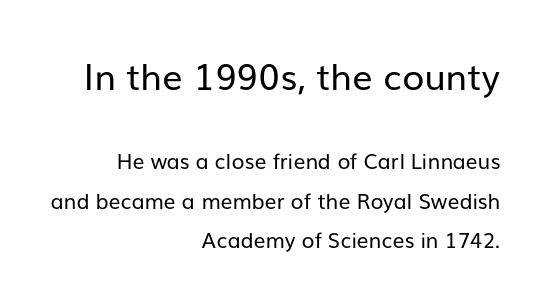
Q: Is the text bold? A: No.
Q: Is the text italic (slanted)? A: No, it is upright.
Q: Is the typeface a serif or a sans-serif typeface? A: Sans-serif.
Q: Is the text underlined? A: No.
Q: How is the paragraph aligned? A: Right-aligned.
Q: Is the spacing between letters normal or unusually wide? A: Normal.
Q: Which block of text is set in a larger size, the first (top) or the second (bottom)? A: The first (top) one.
Q: Width (condensed, normal, or wide)? A: Normal.
Q: Stroke contrast? A: Low.
Q: x-height? A: Medium.
Q: Monospaced? A: No.
